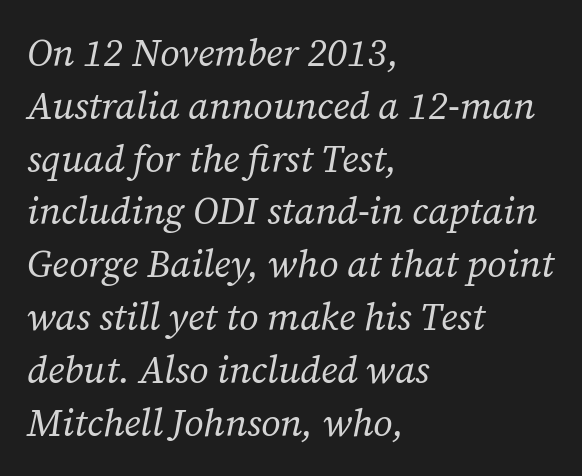
{"serif": "yes", "italic": "yes", "lean": "right", "slant_degrees": 12, "bold": "no", "weight": "regular", "width": "normal", "stroke_contrast": "low", "x_height": "medium", "monospaced": "no", "underline": "no", "align": "left", "line_spacing": "normal", "line_spacing_ratio": 1.39, "letter_spacing": "normal", "letter_spacing_em": 0.0, "glyph_px": 38}
